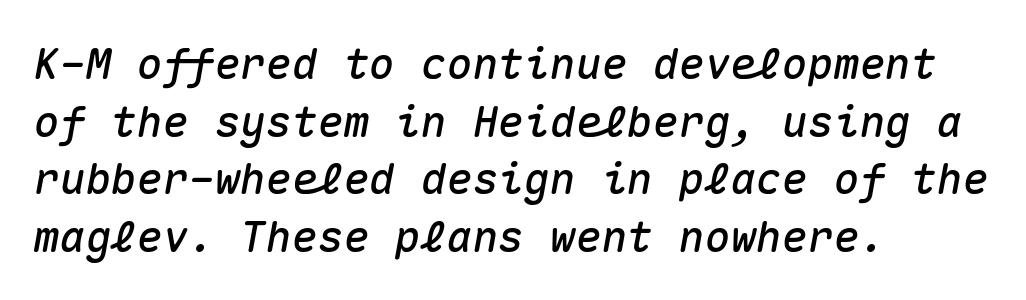
Q: Is the text italic (slanted)? A: Yes, it leans right by about 10 degrees.
Q: Is the text underlined? A: No.
Q: How is the paragraph aligned? A: Left-aligned.
Q: Is the spacing between letters normal or unusually wide? A: Normal.
Q: Is the spacing between lines tight, normal or loose? A: Normal.
Q: Width (condensed, normal, or wide)? A: Normal.
Q: Stroke contrast? A: Medium.
Q: x-height? A: Medium.
Q: Monospaced? A: Yes.
